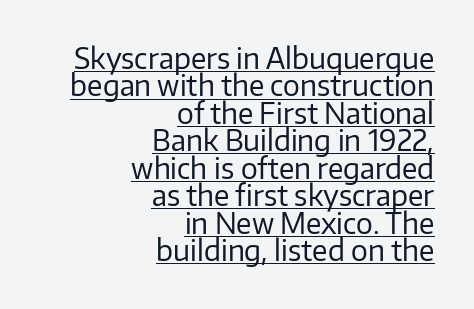
The face used here is rendered with its standard letterfit. A typesetter would call this proportional, since set widths differ per character. The paragraph shown leans on its right margin. Nothing sits at the stroke ends, so this counts as sans-serif. Honestly, the rows look squashed on top of each other. Glance below the letters and you will spot a drawn line.
